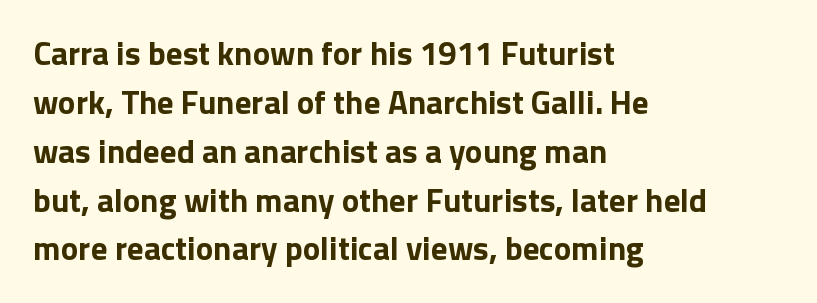
Just letters on the line, the space beneath them empty. Font category for this specimen: sans-serif. Proportional: the letters do not fall into vertical columns. Does extra space separate the letters? No, they use regular spacing. How would I describe the line gaps? Plain and ordinary.
